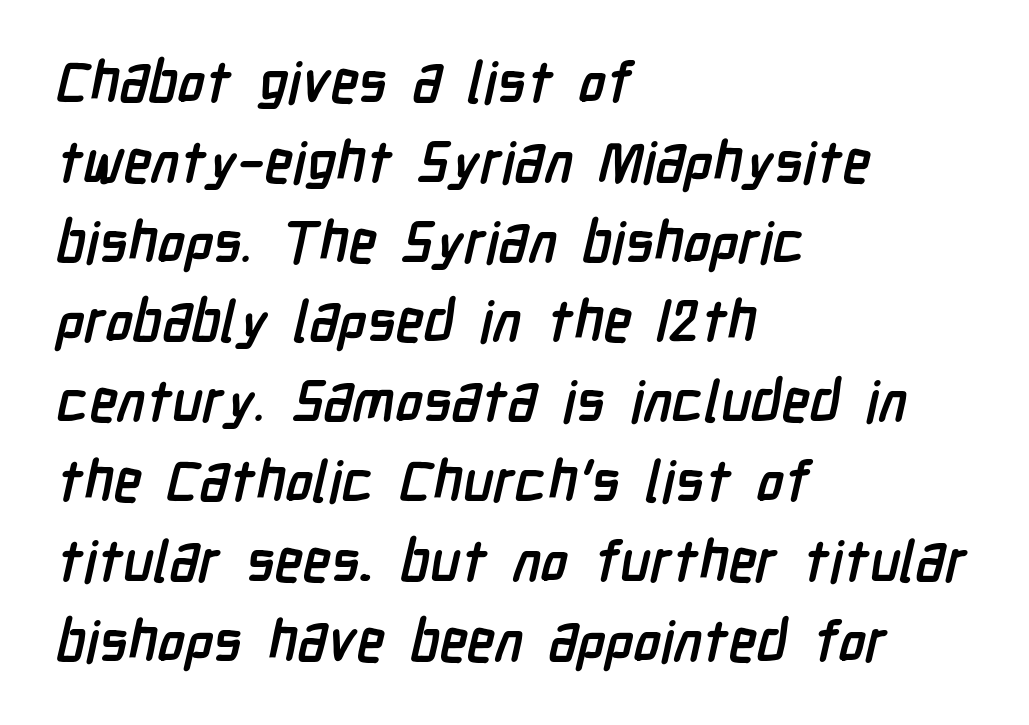
Line spacing here is normal. Thick stems and heavy bowls — unmistakably bold. If you drew a ruler down the left edge, every line would touch it. Nobody drew a line under any word here. A typesetter would label this face a sans. Here the designer chose a conventional face with non-uniform glyph widths.
